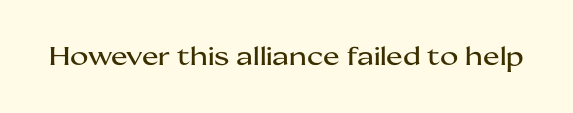
The image shows 25 px text type, upright; set normal letter spacing, not underlined.
